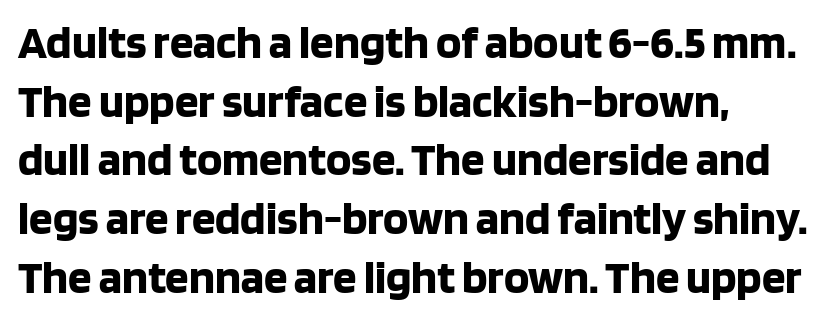
{"serif": "no", "italic": "no", "bold": "yes", "weight": "bold", "width": "normal", "stroke_contrast": "low", "x_height": "large", "monospaced": "no", "underline": "no", "line_spacing": "normal", "line_spacing_ratio": 1.25, "letter_spacing": "normal", "letter_spacing_em": 0.0, "glyph_px": 47}
